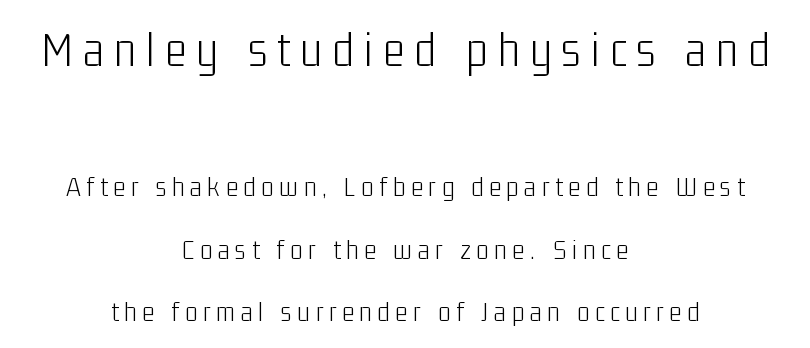
Varying glyph widths throughout — classic text-font behaviour. Large over small — that's the arrangement of the two blocks here. The type family on display is of the sans-serif kind. Bold? No — there's no thickening of the strokes.
